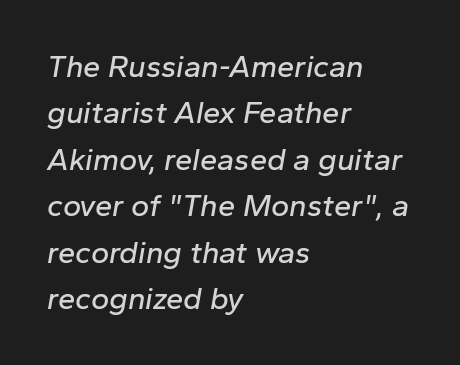
Q: Is the text italic (slanted)? A: Yes, it leans right by about 10 degrees.
Q: Is the text underlined? A: No.
Q: How is the paragraph aligned? A: Left-aligned.
Q: Is the spacing between letters normal or unusually wide? A: Normal.
Q: Is the spacing between lines tight, normal or loose? A: Normal.
Q: Width (condensed, normal, or wide)? A: Normal.
Q: Stroke contrast? A: Low.
Q: x-height? A: Medium.
Q: Monospaced? A: No.
